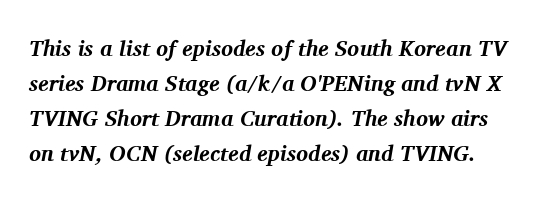
Look at the tracking — it's just the regular setting, nothing added. Designer's note — italics engaged. The characters look thick and weighty, a clear bold. The line-height multiplier appears to be the usual default. Words float on clear page, feet unadorned.
